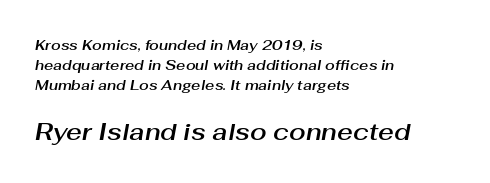
Q: Is the text italic (slanted)? A: Yes, it leans right by about 10 degrees.
Q: Is the text underlined? A: No.
Q: How is the paragraph aligned? A: Left-aligned.
Q: Is the spacing between letters normal or unusually wide? A: Normal.
Q: Is the spacing between lines tight, normal or loose? A: Normal.
Q: Which block of text is set in a larger size, the first (top) or the second (bottom)? A: The second (bottom) one.
